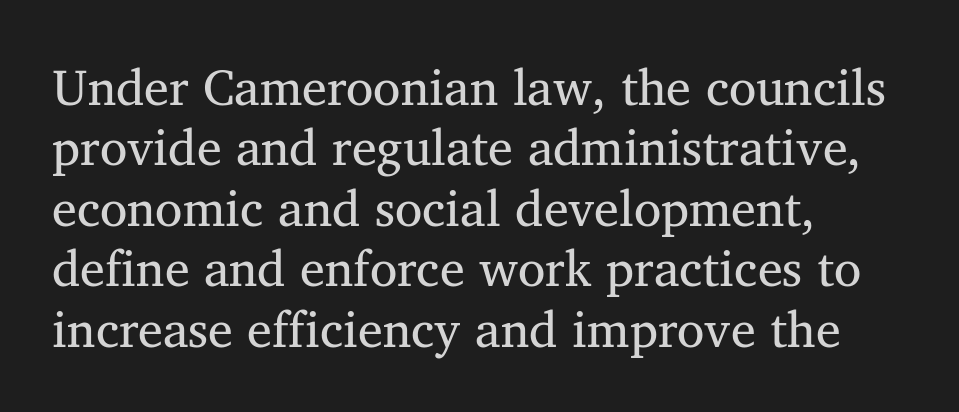
Q: Is the text bold? A: No.
Q: Is the text italic (slanted)? A: No, it is upright.
Q: Is the typeface a serif or a sans-serif typeface? A: Serif.
Q: Is the text underlined? A: No.
Q: How is the paragraph aligned? A: Left-aligned.
Q: Is the spacing between letters normal or unusually wide? A: Normal.
Q: Width (condensed, normal, or wide)? A: Normal.
Q: Stroke contrast? A: Medium.
Q: x-height? A: Medium.
Q: Monospaced? A: No.
